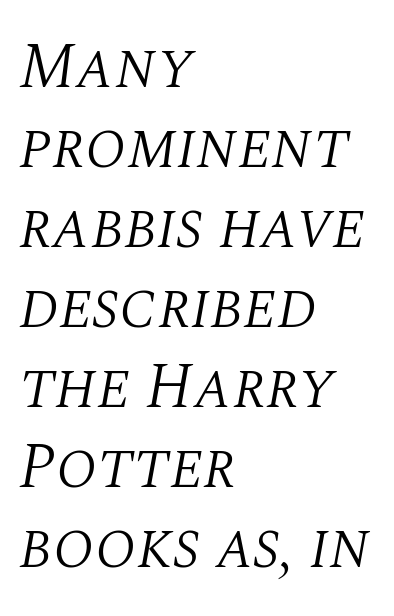
Q: Is the text bold? A: No.
Q: Is the text italic (slanted)? A: Yes, it leans right by about 10 degrees.
Q: Is the typeface a serif or a sans-serif typeface? A: Serif.
Q: Is the text underlined? A: No.
Q: How is the paragraph aligned? A: Left-aligned.
Q: Is the spacing between letters normal or unusually wide? A: Normal.
Q: Is the spacing between lines tight, normal or loose? A: Normal.
Q: Width (condensed, normal, or wide)? A: Normal.
Q: Stroke contrast? A: Medium.
Q: x-height? A: Large.
Q: Monospaced? A: No.
